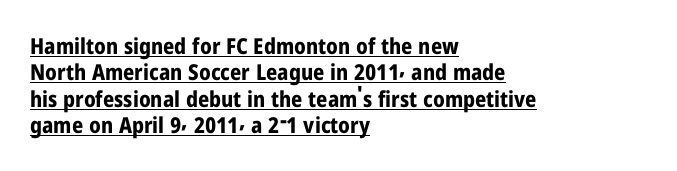
Visually the block forms a straight wall on the left and a jagged coastline on the right. Descenders here cross a horizontal rule under the line. How are the letters spaced? Ordinarily, with no added tracking. Unlike italic type, these characters show no tilt at all. How heavy is the stroke? Heavy — this is a bold.
